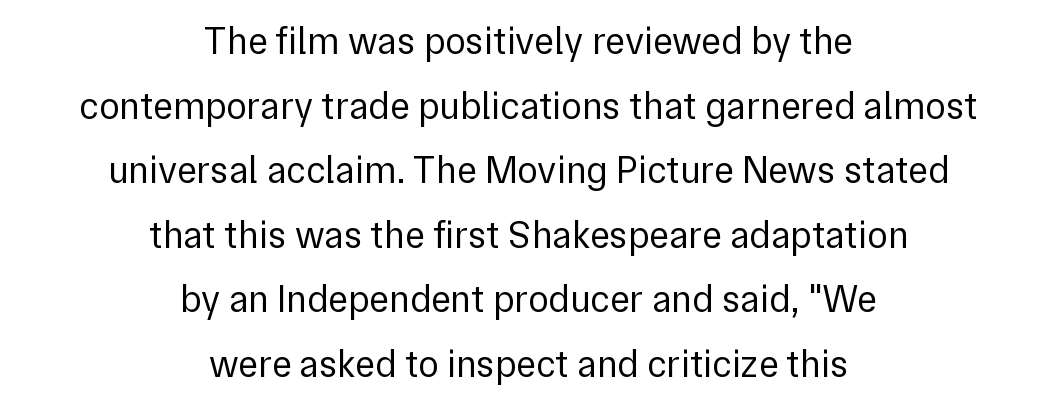
The image shows 38 px regular-weight sans-serif type, upright; set centered, normal line spacing (1.7x), normal letter spacing, not underlined; a medium x-height.
